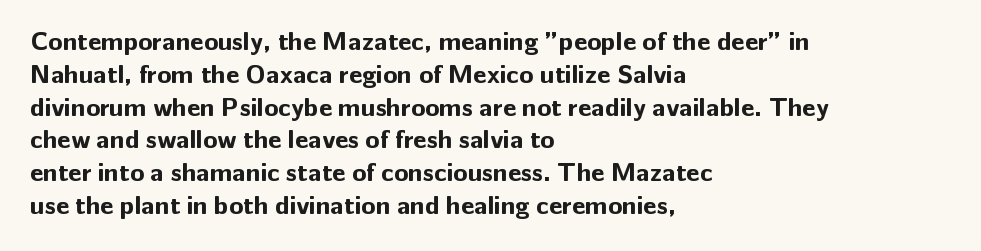
Q: Is the text bold? A: Yes.
Q: Is the text italic (slanted)? A: No, it is upright.
Q: Is the text underlined? A: No.
Q: How is the paragraph aligned? A: Left-aligned.
Q: Is the spacing between letters normal or unusually wide? A: Normal.
Q: Is the spacing between lines tight, normal or loose? A: Normal.
